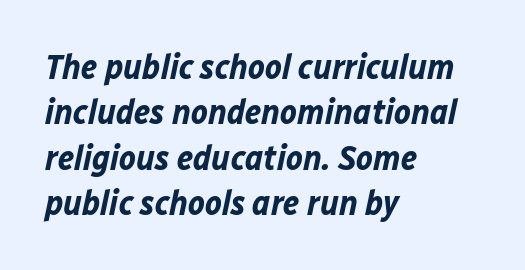
Is the type slanted? Yes — the strokes lean at a clear angle. The paragraph has a hard left edge and a soft right edge. Strokes here are thick enough to call this a true bold. Descender tails drop into unmarked territory.
